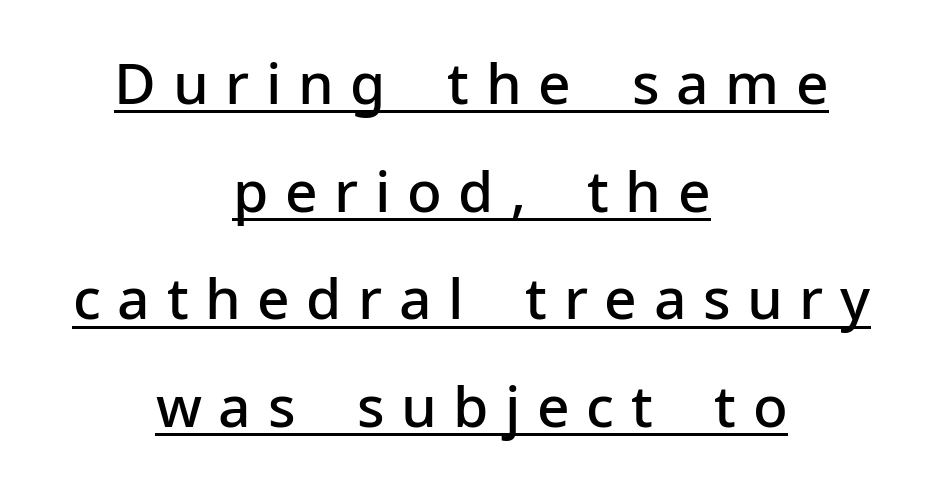
The image shows 57 px semibold sans-serif type, upright; set centered, line spacing 1.89x, unusually wide letter spacing (+0.29 em), underlined; low stroke contrast and a medium x-height.
